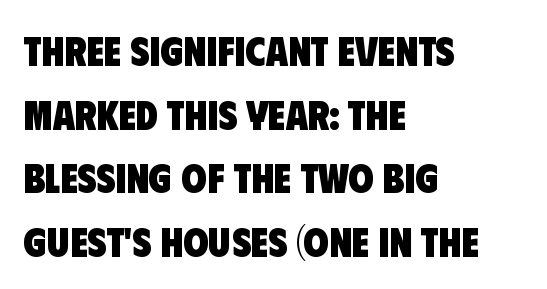
The image shows 41 px heavy, condensed sans-serif type; set left-aligned, normal line spacing (1.55x), normal letter spacing, not underlined; low stroke contrast and a large x-height.
